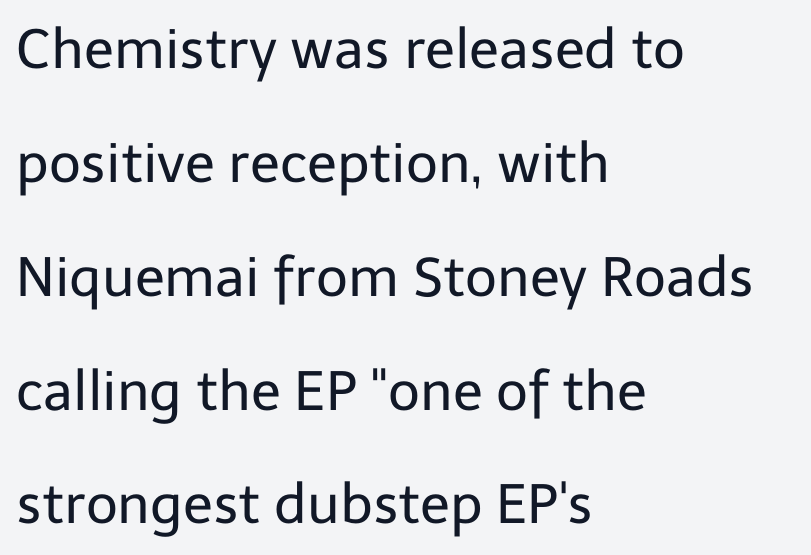
Q: Is the text bold? A: No.
Q: Is the text italic (slanted)? A: No, it is upright.
Q: Is the typeface a serif or a sans-serif typeface? A: Sans-serif.
Q: Is the text underlined? A: No.
Q: How is the paragraph aligned? A: Left-aligned.
Q: Is the spacing between letters normal or unusually wide? A: Normal.
Q: Is the spacing between lines tight, normal or loose? A: Loose.
Q: Width (condensed, normal, or wide)? A: Normal.
Q: Stroke contrast? A: Low.
Q: x-height? A: Medium.
Q: Monospaced? A: No.
